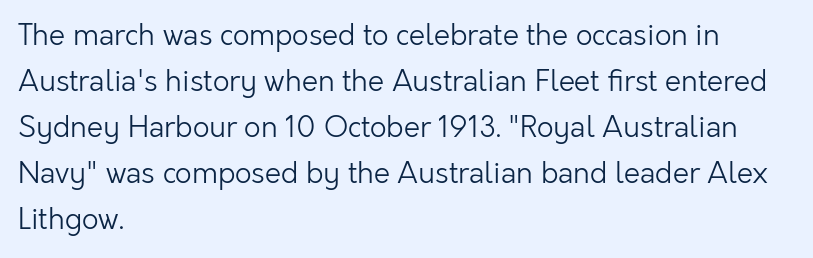
{"serif": "no", "italic": "no", "bold": "no", "weight": "light", "width": "normal", "stroke_contrast": "low", "x_height": "medium", "monospaced": "no", "underline": "no", "align": "left", "line_spacing": "normal", "line_spacing_ratio": 1.59, "letter_spacing": "normal", "letter_spacing_em": 0.0, "glyph_px": 29}
